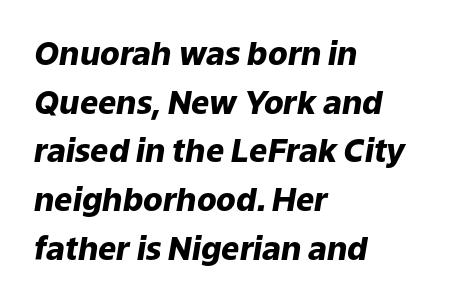
The gap between lines stays unmarked. What weight is shown? A full bold with thick strokes. The face used here is proportionally spaced, like ordinary book or web type. Honestly, the row spacing looks completely unremarkable.
